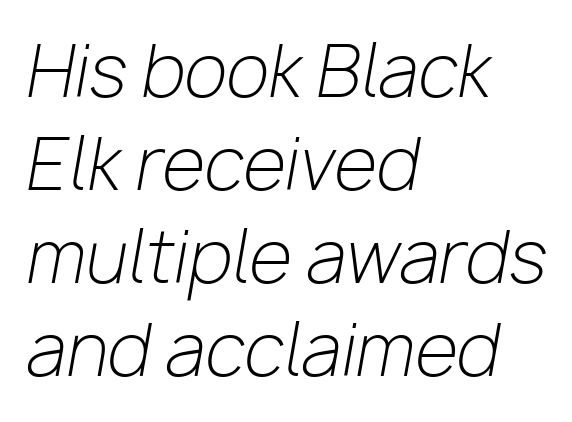
{"italic": "yes", "lean": "right", "slant_degrees": 10, "bold": "no", "weight": "light", "width": "normal", "stroke_contrast": "low", "x_height": "medium", "monospaced": "no", "underline": "no", "align": "left", "line_spacing": "normal", "line_spacing_ratio": 1.33, "letter_spacing": "normal", "letter_spacing_em": 0.0, "glyph_px": 70}
